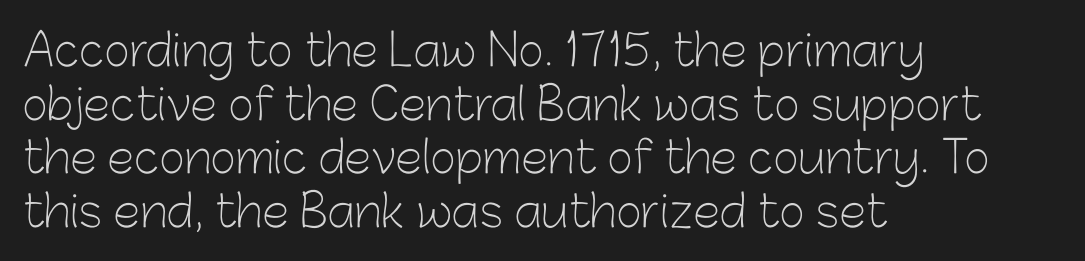
{"serif": "no", "italic": "no", "bold": "no", "weight": "light", "width": "normal", "stroke_contrast": "low", "x_height": "medium", "monospaced": "no", "underline": "no", "align": "left", "line_spacing_ratio": 1.22, "letter_spacing": "normal", "letter_spacing_em": 0.0, "glyph_px": 44}
